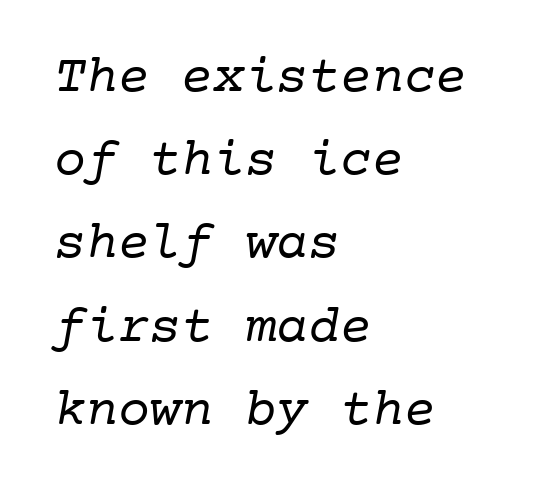
Q: Is the text bold? A: No.
Q: Is the typeface a serif or a sans-serif typeface? A: Serif.
Q: Is the text underlined? A: No.
Q: How is the paragraph aligned? A: Left-aligned.
Q: Is the spacing between letters normal or unusually wide? A: Normal.
Q: Is the spacing between lines tight, normal or loose? A: Normal.
Q: Width (condensed, normal, or wide)? A: Normal.
Q: Stroke contrast? A: Low.
Q: x-height? A: Medium.
Q: Monospaced? A: Yes.
